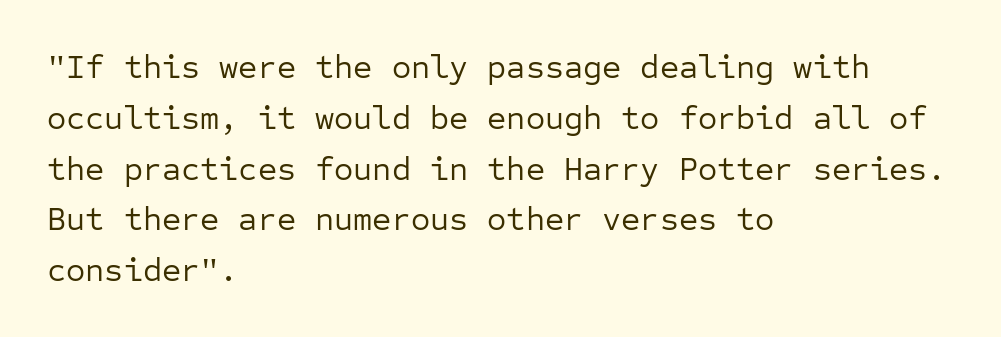
Q: Is the text bold? A: No.
Q: Is the text italic (slanted)? A: No, it is upright.
Q: Is the typeface a serif or a sans-serif typeface? A: Sans-serif.
Q: Is the text underlined? A: No.
Q: How is the paragraph aligned? A: Left-aligned.
Q: Is the spacing between letters normal or unusually wide? A: Normal.
Q: Is the spacing between lines tight, normal or loose? A: Normal.
Q: Width (condensed, normal, or wide)? A: Normal.
Q: Stroke contrast? A: Low.
Q: x-height? A: Medium.
Q: Monospaced? A: Yes.
